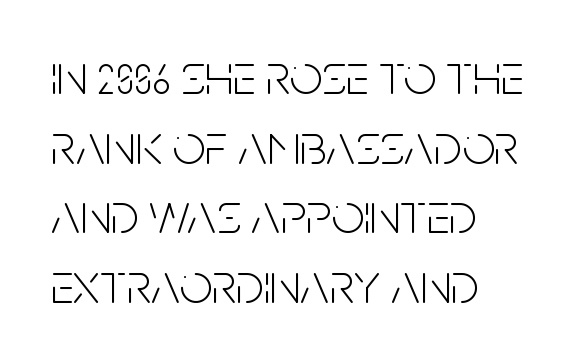
Q: Is the text bold? A: No.
Q: Is the text italic (slanted)? A: No, it is upright.
Q: Is the typeface a serif or a sans-serif typeface? A: Sans-serif.
Q: Is the text underlined? A: No.
Q: How is the paragraph aligned? A: Left-aligned.
Q: Is the spacing between letters normal or unusually wide? A: Normal.
Q: Width (condensed, normal, or wide)? A: Condensed.
Q: Stroke contrast? A: Low.
Q: x-height? A: Large.
Q: Monospaced? A: No.
